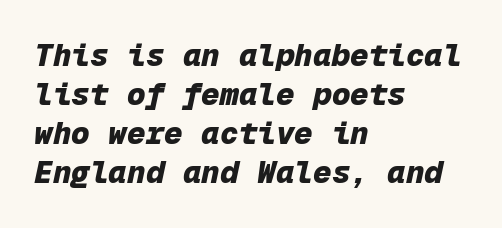
The strokes are fattened all the way to bold. The strip under each line holds only bare page. Quick note: italic. This sample has the even, mechanical cadence of fixed-width lettering. Horizontal bands of white between lines are of average thickness.
